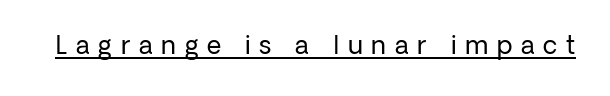
{"italic": "no", "bold": "no", "underline": "yes", "letter_spacing": "wide", "letter_spacing_em": 0.35, "glyph_px": 25}
